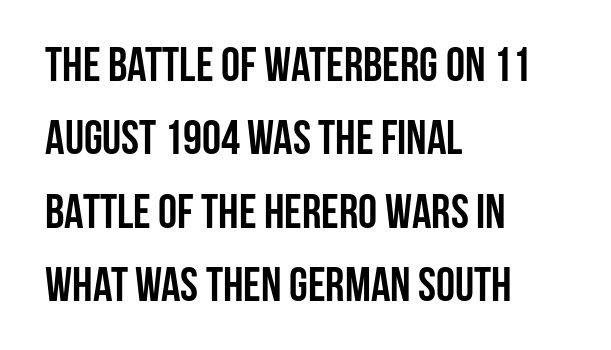
Q: Is the text bold? A: Yes.
Q: Is the text italic (slanted)? A: No, it is upright.
Q: Is the typeface a serif or a sans-serif typeface? A: Sans-serif.
Q: Is the text underlined? A: No.
Q: How is the paragraph aligned? A: Left-aligned.
Q: Is the spacing between letters normal or unusually wide? A: Normal.
Q: Is the spacing between lines tight, normal or loose? A: Normal.
Q: Width (condensed, normal, or wide)? A: Condensed.
Q: Stroke contrast? A: Low.
Q: x-height? A: Large.
Q: Monospaced? A: No.
